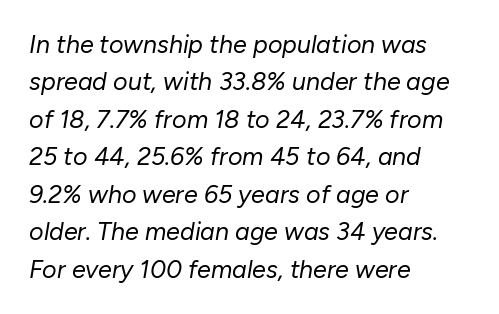
{"italic": "yes", "lean": "right", "slant_degrees": 10, "bold": "no", "underline": "no", "align": "left", "line_spacing": "normal", "line_spacing_ratio": 1.5, "letter_spacing": "normal", "letter_spacing_em": 0.0, "glyph_px": 25}
